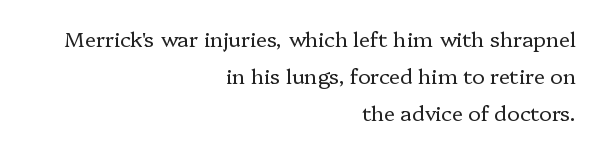
Q: Is the text bold? A: No.
Q: Is the text italic (slanted)? A: No, it is upright.
Q: Is the text underlined? A: No.
Q: How is the paragraph aligned? A: Right-aligned.
Q: Is the spacing between letters normal or unusually wide? A: Normal.
